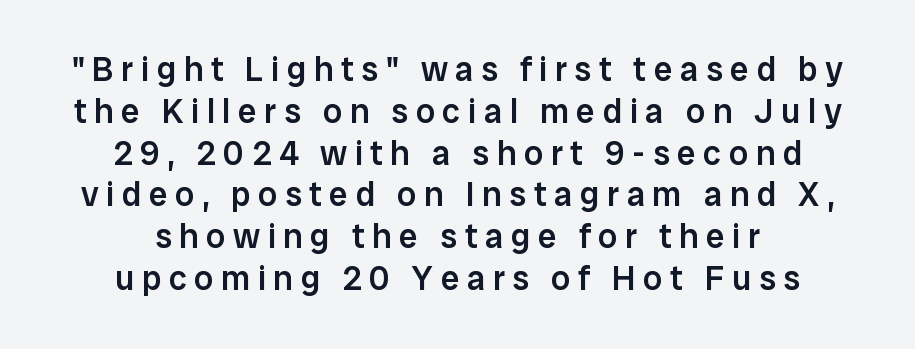
Heft: intermediate — a semibold. Characters remain perfectly vertical along every line. The letters carry no serifs — their stems end cleanly without finishing strokes. Between one letter and the next there's a generous, obvious gap. Horizontal alignment here is central, giving a formal, balanced look.
